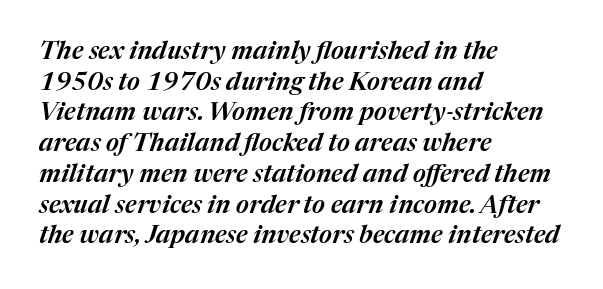
The image shows 25 px text type, italic (leaning right); set left-aligned, line spacing 1.23x, normal letter spacing, not underlined.
